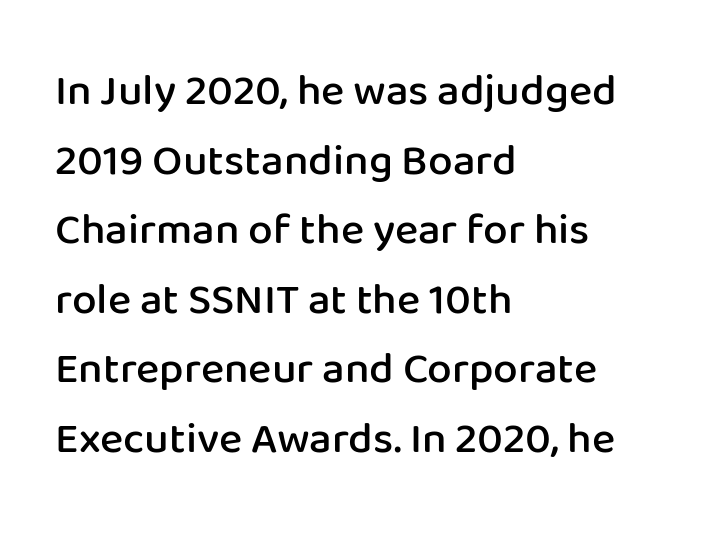
{"serif": "no", "italic": "no", "bold": "semi", "weight": "semibold", "width": "normal", "stroke_contrast": "low", "x_height": "medium", "monospaced": "no", "underline": "no", "align": "left", "line_spacing": "normal", "line_spacing_ratio": 1.58, "letter_spacing": "normal", "letter_spacing_em": 0.0, "glyph_px": 44}
